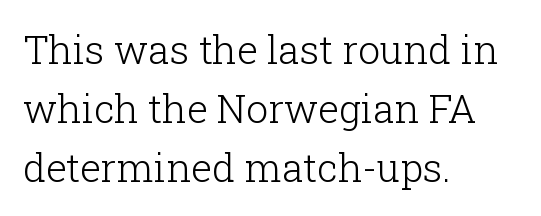
{"serif": "yes", "italic": "no", "bold": "no", "weight": "light", "width": "normal", "stroke_contrast": "low", "x_height": "medium", "monospaced": "no", "underline": "no", "align": "left", "line_spacing": "normal", "line_spacing_ratio": 1.51, "letter_spacing": "normal", "letter_spacing_em": 0.0, "glyph_px": 39}
